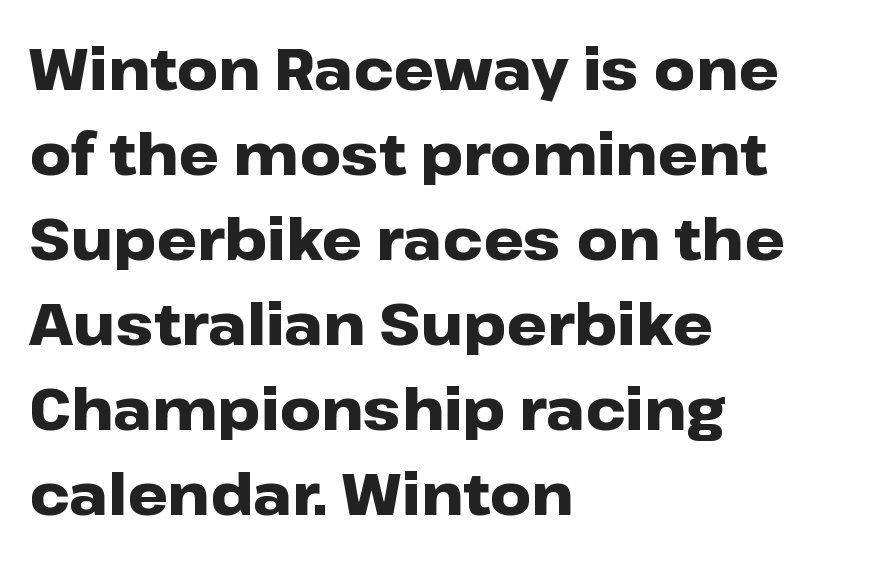
{"serif": "no", "italic": "no", "bold": "yes", "weight": "heavy", "width": "wide", "stroke_contrast": "low", "x_height": "medium", "monospaced": "no", "underline": "no", "align": "left", "line_spacing": "normal", "line_spacing_ratio": 1.49, "letter_spacing": "normal", "letter_spacing_em": 0.0, "glyph_px": 57}
